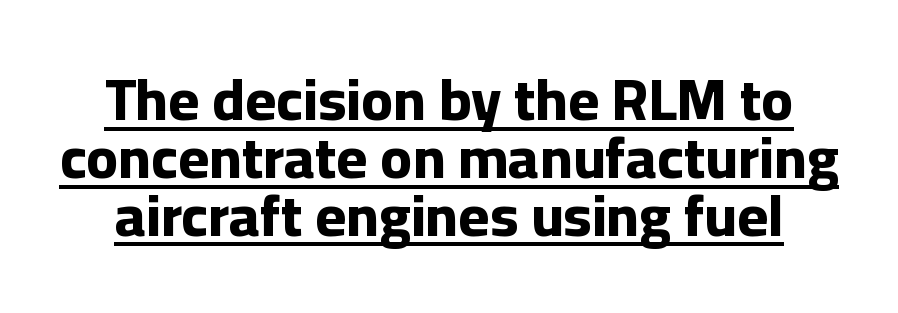
The image shows 59 px bold sans-serif type, upright; set centered, tight line spacing (0.98x), normal letter spacing, underlined; low stroke contrast and a medium x-height.
